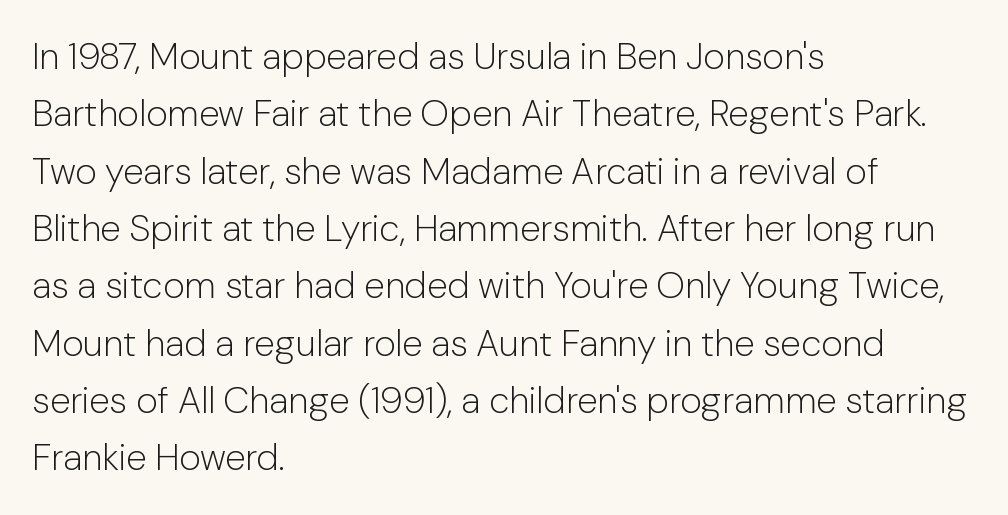
Q: Is the text bold? A: No.
Q: Is the text italic (slanted)? A: No, it is upright.
Q: Is the typeface a serif or a sans-serif typeface? A: Sans-serif.
Q: Is the text underlined? A: No.
Q: How is the paragraph aligned? A: Left-aligned.
Q: Is the spacing between letters normal or unusually wide? A: Normal.
Q: Is the spacing between lines tight, normal or loose? A: Normal.
Q: Width (condensed, normal, or wide)? A: Normal.
Q: Stroke contrast? A: Low.
Q: x-height? A: Medium.
Q: Monospaced? A: No.
